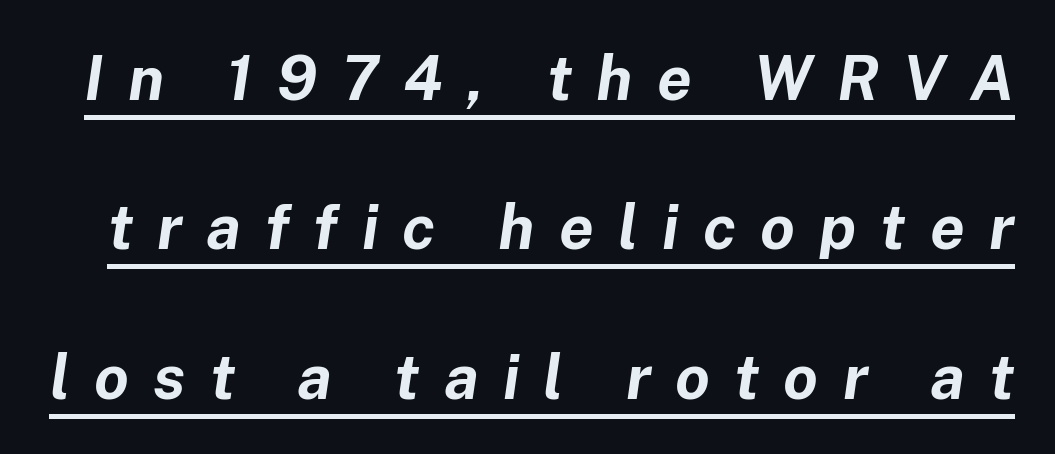
Emphasis by weight is at full strength: bold. The whole block is typeset with a tilt. Each letter keeps its own natural width here, so spacing adapts to shape. Somebody hit Ctrl+U on this one — the words are underlined. The lines are spread far apart with generous leading.
